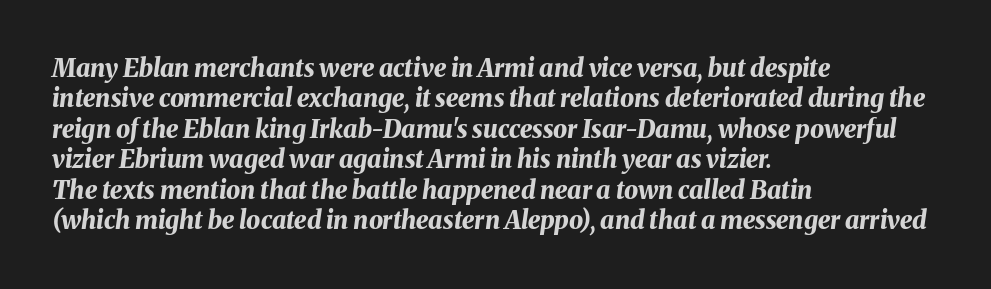
{"italic": "yes", "lean": "right", "slant_degrees": 8, "bold": "yes", "underline": "no", "align": "left", "line_spacing_ratio": 1.22, "letter_spacing": "normal", "letter_spacing_em": 0.0, "glyph_px": 25}
